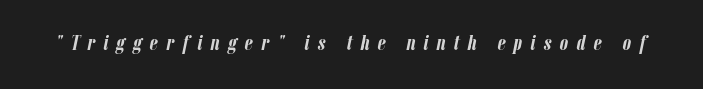
Rule under the text: the space is simply empty. Emphasis-style slanted type is in use. Summary of weight: heavy, a full bold. In terms of letterspacing, this is a distinctly airy, spread setting.
